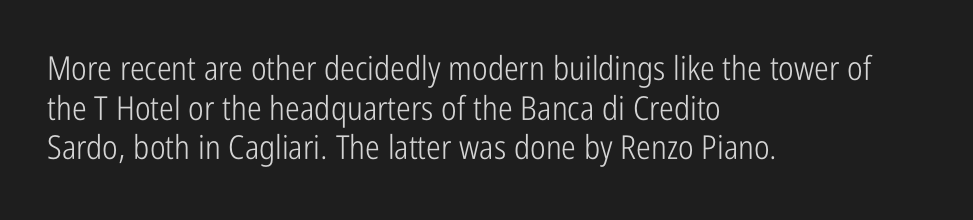
{"serif": "no", "italic": "no", "bold": "no", "weight": "light", "width": "condensed", "stroke_contrast": "low", "x_height": "medium", "monospaced": "no", "underline": "no", "align": "left", "line_spacing_ratio": 1.2, "letter_spacing": "normal", "letter_spacing_em": 0.0, "glyph_px": 33}
